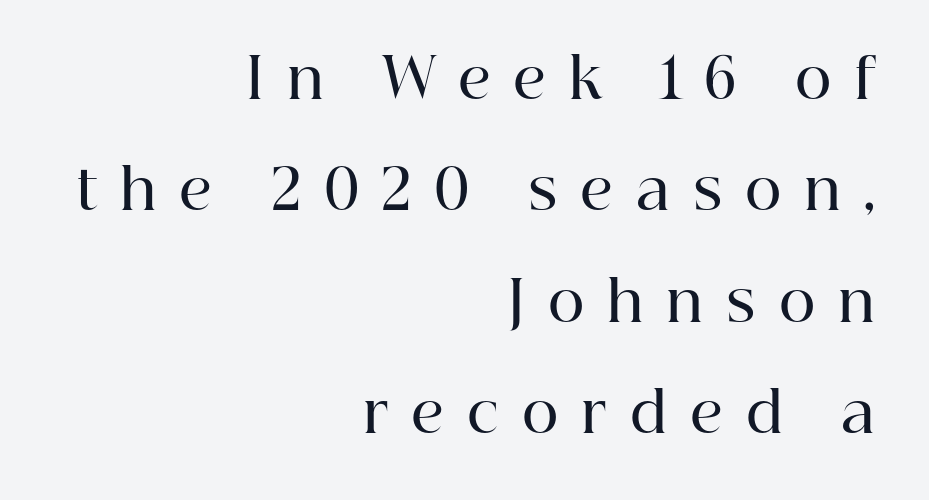
Q: Is the text bold? A: Semi-bold.
Q: Is the text italic (slanted)? A: No, it is upright.
Q: Is the typeface a serif or a sans-serif typeface? A: Serif.
Q: Is the text underlined? A: No.
Q: How is the paragraph aligned? A: Right-aligned.
Q: Is the spacing between letters normal or unusually wide? A: Unusually wide.
Q: Is the spacing between lines tight, normal or loose? A: Loose.
Q: Width (condensed, normal, or wide)? A: Normal.
Q: Stroke contrast? A: High.
Q: x-height? A: Medium.
Q: Monospaced? A: No.
